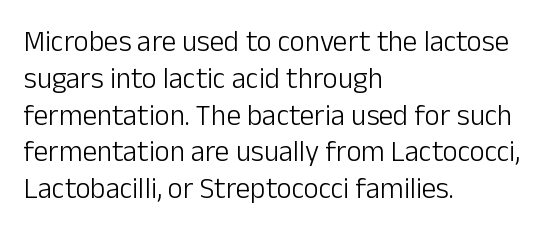
Q: Is the text bold? A: No.
Q: Is the text italic (slanted)? A: No, it is upright.
Q: Is the typeface a serif or a sans-serif typeface? A: Sans-serif.
Q: Is the text underlined? A: No.
Q: How is the paragraph aligned? A: Left-aligned.
Q: Is the spacing between letters normal or unusually wide? A: Normal.
Q: Is the spacing between lines tight, normal or loose? A: Normal.
Q: Width (condensed, normal, or wide)? A: Normal.
Q: Stroke contrast? A: Low.
Q: x-height? A: Medium.
Q: Monospaced? A: No.
